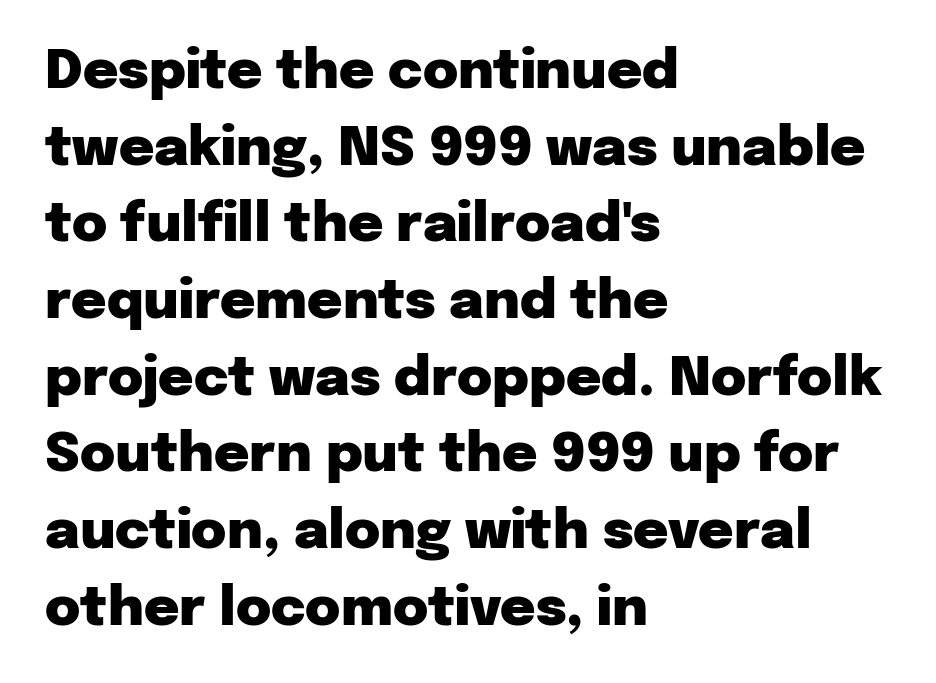
The image shows 54 px heavy sans-serif type, upright; set left-aligned, normal line spacing (1.42x), normal letter spacing, not underlined; low stroke contrast and a medium x-height.
